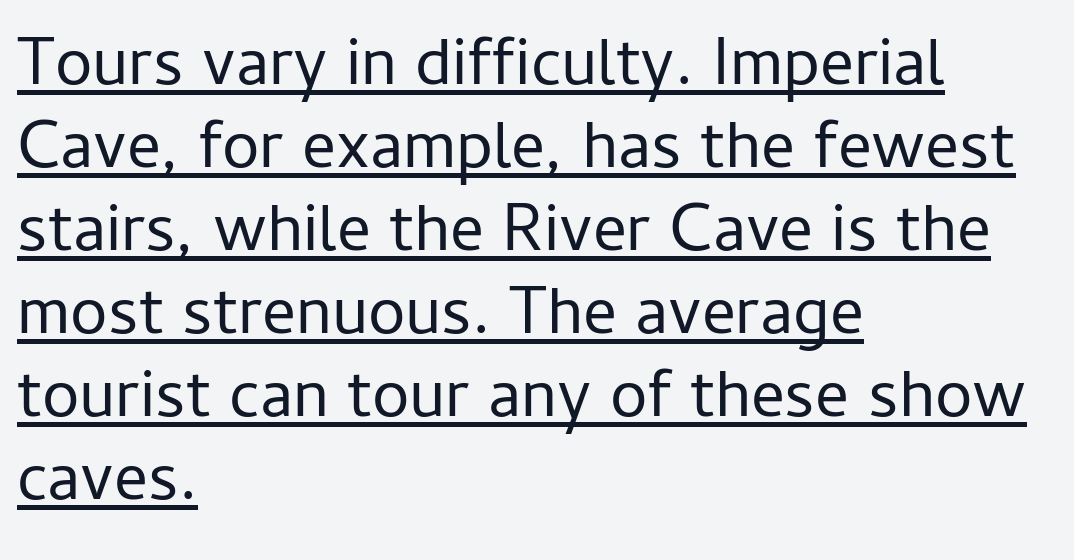
Q: Is the text bold? A: No.
Q: Is the text italic (slanted)? A: No, it is upright.
Q: Is the typeface a serif or a sans-serif typeface? A: Sans-serif.
Q: Is the text underlined? A: Yes.
Q: How is the paragraph aligned? A: Left-aligned.
Q: Is the spacing between letters normal or unusually wide? A: Normal.
Q: Width (condensed, normal, or wide)? A: Normal.
Q: Stroke contrast? A: Low.
Q: x-height? A: Medium.
Q: Monospaced? A: No.
